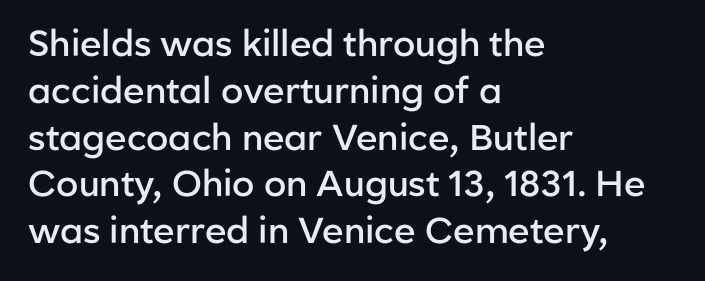
{"serif": "no", "italic": "no", "bold": "semi", "weight": "semibold", "width": "normal", "stroke_contrast": "low", "x_height": "medium", "monospaced": "no", "underline": "no", "align": "left", "line_spacing": "normal", "line_spacing_ratio": 1.3, "letter_spacing": "normal", "letter_spacing_em": 0.0, "glyph_px": 36}
